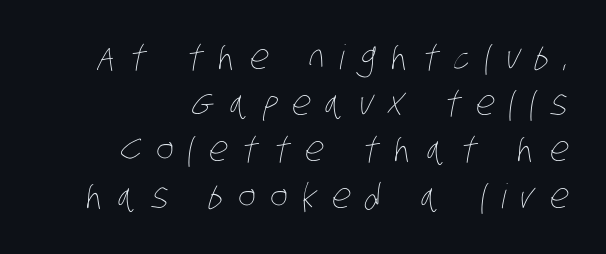
Q: Is the text bold? A: No.
Q: Is the text underlined? A: No.
Q: Is the spacing between letters normal or unusually wide? A: Unusually wide.
Q: Is the spacing between lines tight, normal or loose? A: Normal.
Q: Width (condensed, normal, or wide)? A: Condensed.
Q: Stroke contrast? A: Low.
Q: x-height? A: Large.
Q: Monospaced? A: No.
